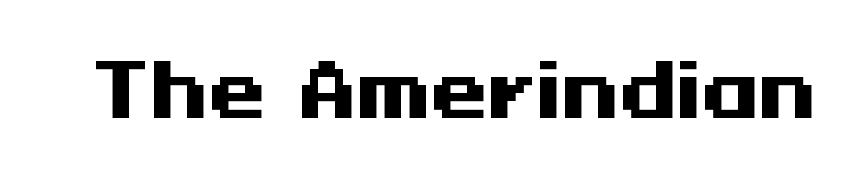
{"serif": "no", "italic": "no", "bold": "yes", "weight": "heavy", "width": "wide", "stroke_contrast": "medium", "x_height": "medium", "underline": "no", "letter_spacing": "normal", "letter_spacing_em": 0.0, "glyph_px": 74}
